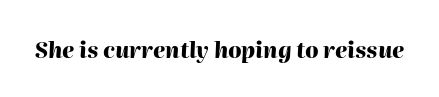
{"italic": "yes", "lean": "right", "slant_degrees": 2, "bold": "yes", "underline": "no", "letter_spacing": "normal", "letter_spacing_em": 0.0, "glyph_px": 22}
